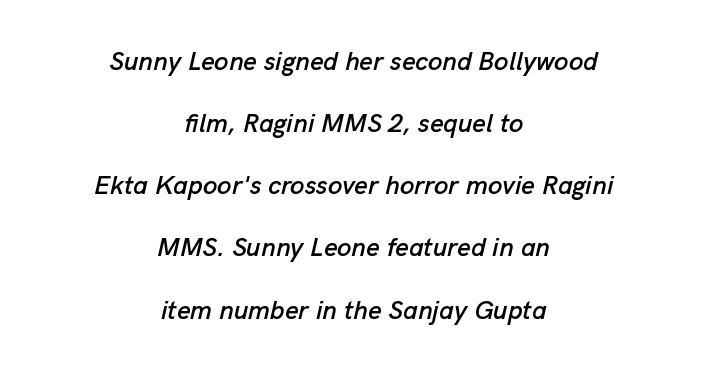
{"italic": "yes", "lean": "right", "slant_degrees": 13, "underline": "no", "align": "center", "line_spacing": "loose", "line_spacing_ratio": 2.39, "letter_spacing": "normal", "letter_spacing_em": 0.0, "glyph_px": 26}
